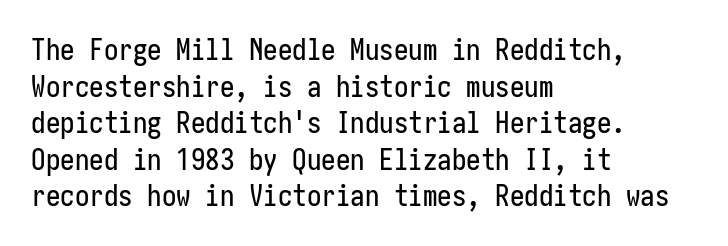
Q: Is the text italic (slanted)? A: No, it is upright.
Q: Is the typeface a serif or a sans-serif typeface? A: Sans-serif.
Q: Is the text underlined? A: No.
Q: How is the paragraph aligned? A: Left-aligned.
Q: Is the spacing between letters normal or unusually wide? A: Normal.
Q: Is the spacing between lines tight, normal or loose? A: Normal.
Q: Width (condensed, normal, or wide)? A: Condensed.
Q: Stroke contrast? A: Low.
Q: x-height? A: Medium.
